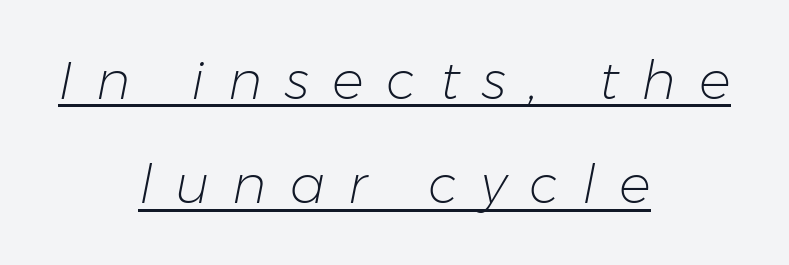
Q: Is the text bold? A: No.
Q: Is the text italic (slanted)? A: Yes, it leans right by about 11 degrees.
Q: Is the text underlined? A: Yes.
Q: How is the paragraph aligned? A: Centered.
Q: Is the spacing between letters normal or unusually wide? A: Unusually wide.
Q: Is the spacing between lines tight, normal or loose? A: Loose.
Q: Width (condensed, normal, or wide)? A: Normal.
Q: Stroke contrast? A: Low.
Q: x-height? A: Medium.
Q: Monospaced? A: No.
